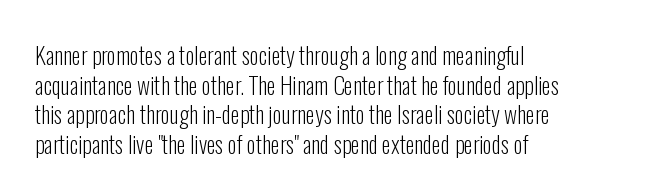
The lines sit at an ordinary, default distance from one another. The rag falls on the right side of this text block. The characters are drawn with everyday or finer stroke widths. Descender tails drop into unmarked territory.
